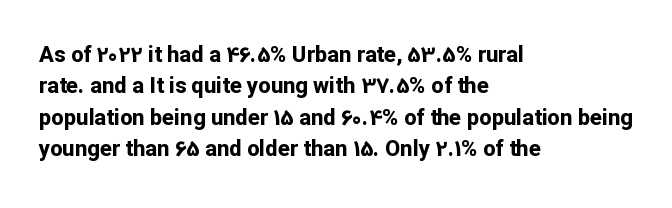
{"italic": "no", "bold": "yes", "underline": "no", "align": "left", "line_spacing": "normal", "line_spacing_ratio": 1.43, "letter_spacing": "normal", "letter_spacing_em": 0.0, "glyph_px": 22}
